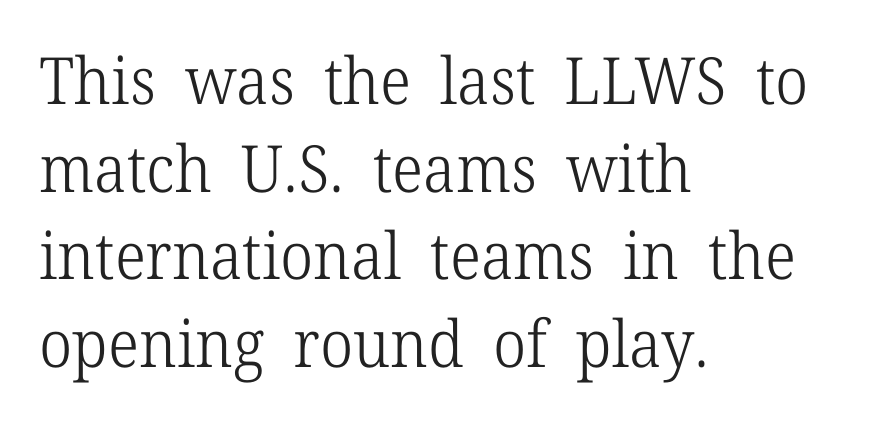
The image shows 65 px light serif type, upright; set left-aligned, normal line spacing (1.35x), normal letter spacing, not underlined; low stroke contrast and a medium x-height.
